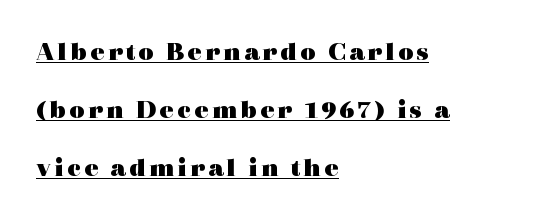
Widely set lines give the paragraph a tall, airy silhouette. Each line starts at the same left margin while the right side varies. The passage shown is emphatically bold. In designer terms, the underline attribute is active on this setting. No italicization has been applied; the sample stays upright.
